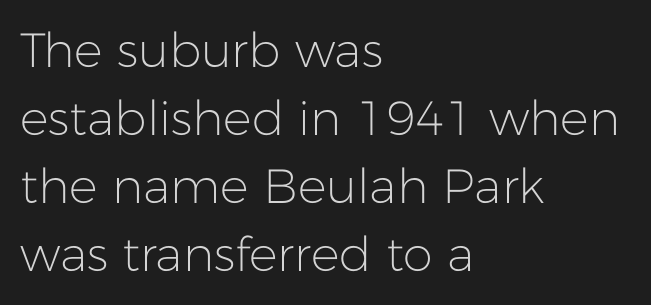
Q: Is the text bold? A: No.
Q: Is the text italic (slanted)? A: No, it is upright.
Q: Is the typeface a serif or a sans-serif typeface? A: Sans-serif.
Q: Is the text underlined? A: No.
Q: How is the paragraph aligned? A: Left-aligned.
Q: Is the spacing between letters normal or unusually wide? A: Normal.
Q: Is the spacing between lines tight, normal or loose? A: Normal.
Q: Width (condensed, normal, or wide)? A: Normal.
Q: Stroke contrast? A: Low.
Q: x-height? A: Medium.
Q: Monospaced? A: No.
